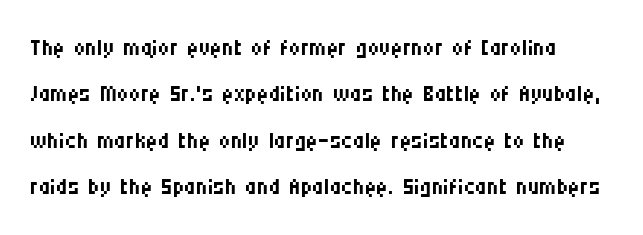
The image shows 32 px regular-weight, condensed sans-serif type, upright; set normal line spacing (1.45x), normal letter spacing, not underlined; medium stroke contrast and a large x-height.
